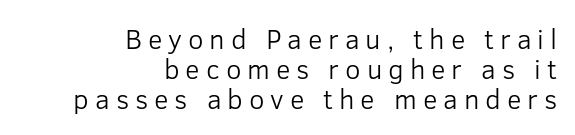
The zone under the glyphs is completely vacant. The vertical gap from one line to the next is small. The typography opts for an upright posture over an oblique one. The letters are spread apart with noticeably loose tracking. Observe the absence of serifs on each vertical stroke in this sample.
